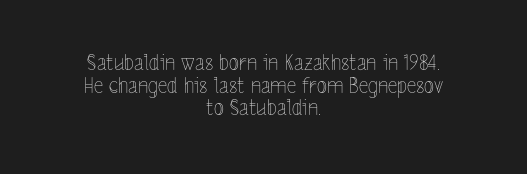
{"italic": "no", "bold": "no", "underline": "no", "align": "center", "line_spacing": "tight", "line_spacing_ratio": 1.08, "letter_spacing": "normal", "letter_spacing_em": 0.0, "glyph_px": 21}
